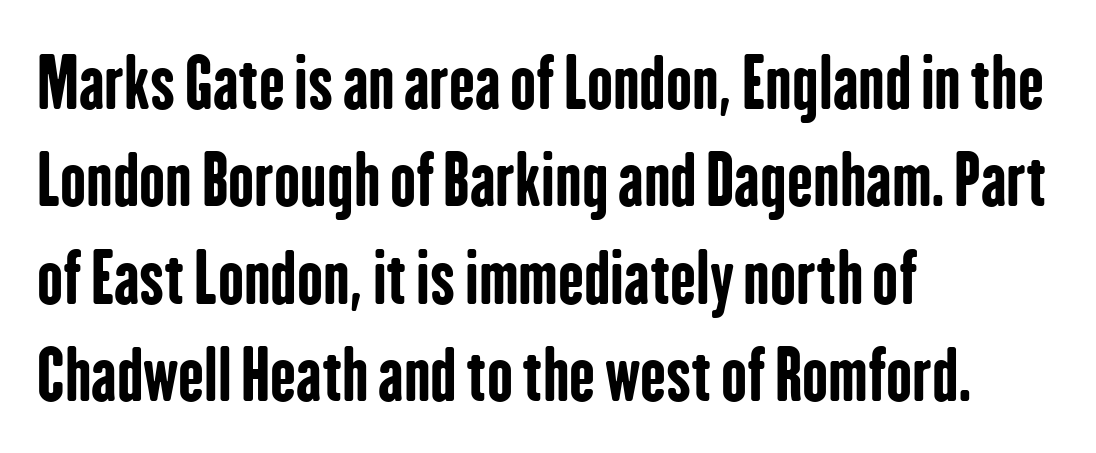
{"serif": "no", "italic": "no", "bold": "yes", "weight": "bold", "width": "condensed", "stroke_contrast": "low", "x_height": "medium", "monospaced": "no", "underline": "no", "align": "left", "line_spacing": "normal", "line_spacing_ratio": 1.41, "letter_spacing": "normal", "letter_spacing_em": 0.0, "glyph_px": 69}
